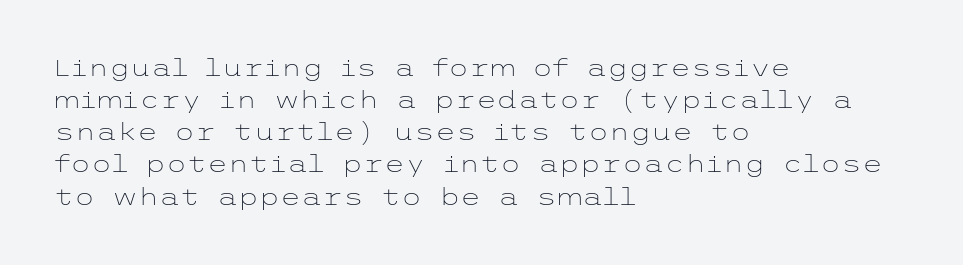
The strip under each line holds only bare page. You could call the tracking neutral — neither tight nor loose. Where is the straight margin? On the left. Upright lettering throughout. The weight tops out at a normal text grade.
